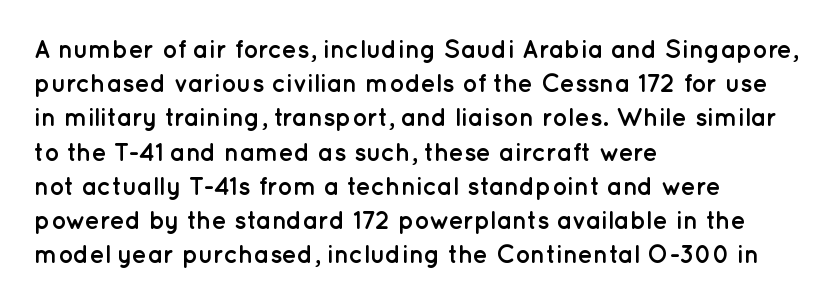
The image shows 25 px bold type, upright; set left-aligned, normal line spacing (1.37x), normal letter spacing, not underlined.
